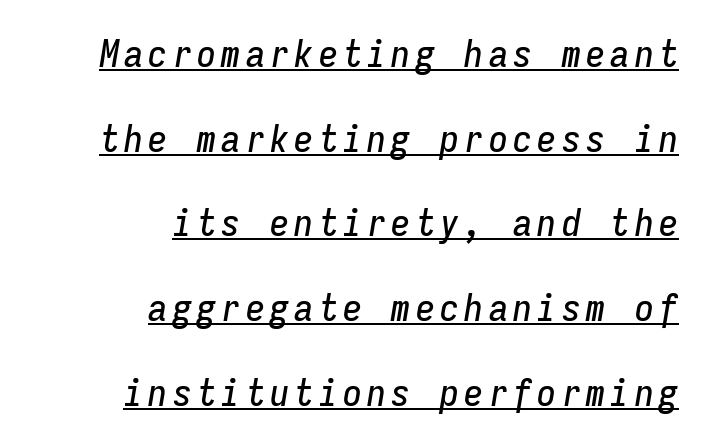
These characters rest on top of a visible drawn line. Is the type slanted? Yes — the strokes lean at a clear angle. You could count columns in this text — the font is strictly monospaced. A student would call this right alignment; a typographer would say flush right, rag left.
